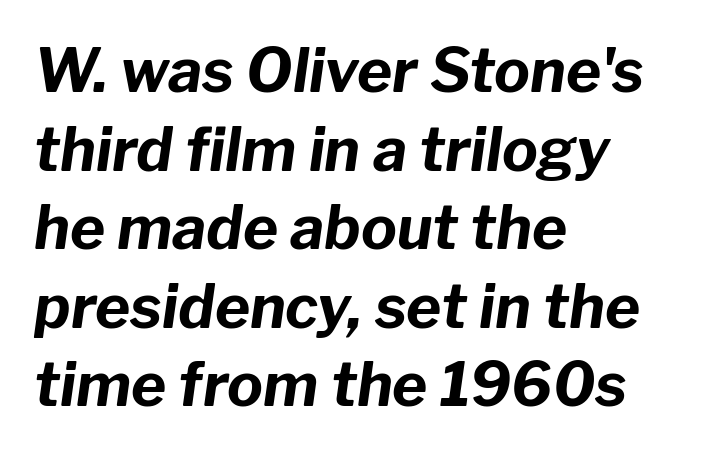
The image shows 60 px bold type, italic (leaning right); set left-aligned, normal line spacing (1.31x), normal letter spacing, not underlined; low stroke contrast and a medium x-height.
